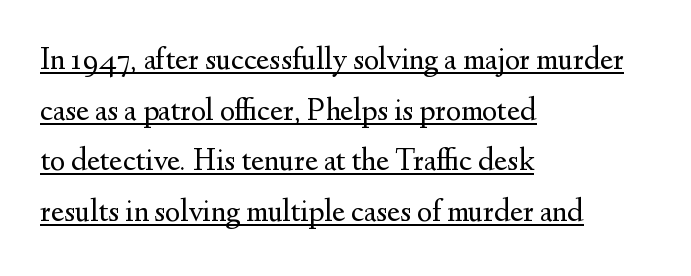
{"serif": "yes", "italic": "no", "bold": "no", "weight": "regular", "width": "normal", "stroke_contrast": "medium", "x_height": "small", "monospaced": "no", "underline": "yes", "align": "left", "line_spacing": "normal", "line_spacing_ratio": 1.58, "letter_spacing": "normal", "letter_spacing_em": 0.0, "glyph_px": 32}
